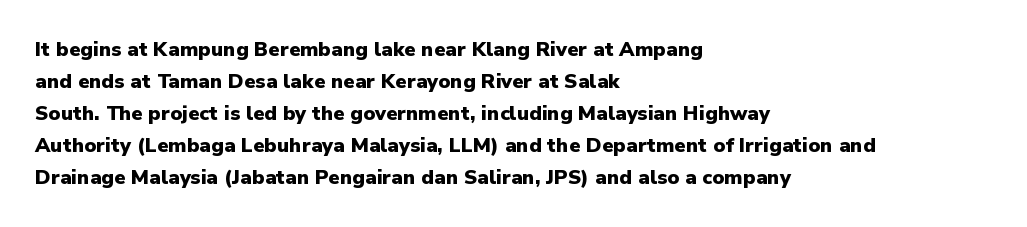
Q: Is the text bold? A: Yes.
Q: Is the text italic (slanted)? A: No, it is upright.
Q: Is the text underlined? A: No.
Q: How is the paragraph aligned? A: Left-aligned.
Q: Is the spacing between letters normal or unusually wide? A: Normal.
Q: Is the spacing between lines tight, normal or loose? A: Normal.
